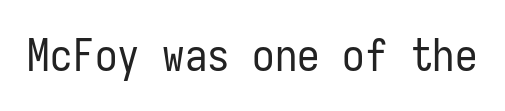
Q: Is the text bold? A: No.
Q: Is the text italic (slanted)? A: No, it is upright.
Q: Is the typeface a serif or a sans-serif typeface? A: Sans-serif.
Q: Is the text underlined? A: No.
Q: Is the spacing between letters normal or unusually wide? A: Normal.
Q: Width (condensed, normal, or wide)? A: Condensed.
Q: Stroke contrast? A: Low.
Q: x-height? A: Medium.
Q: Monospaced? A: Yes.
